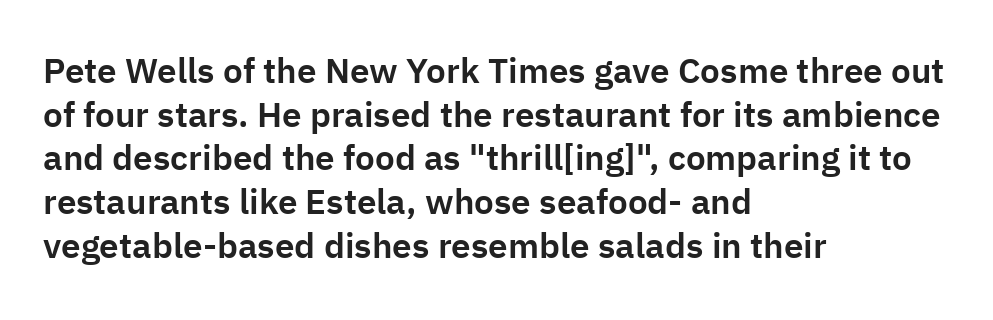
The image shows 35 px sans-serif type, upright; set left-aligned, normal line spacing (1.25x), normal letter spacing, not underlined; low stroke contrast and a medium x-height.
